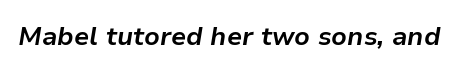
Q: Is the text bold? A: Yes.
Q: Is the text italic (slanted)? A: Yes, it leans right by about 9 degrees.
Q: Is the text underlined? A: No.
Q: Is the spacing between letters normal or unusually wide? A: Normal.
